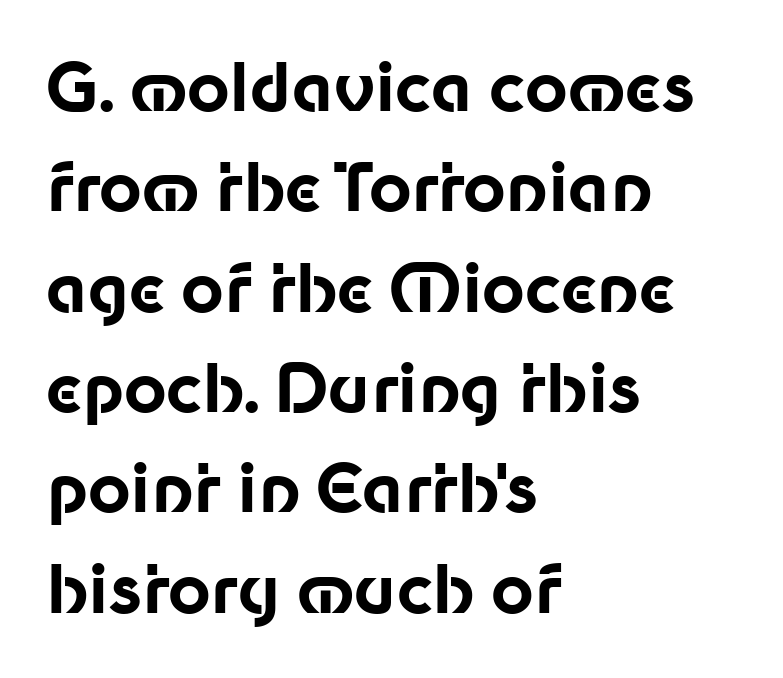
Reading down the block, your eye returns to a fixed left position each line. Every letter is thick-stroked: bold, no question. Nope, not italic — everything's standing straight. The area under the type is left untouched. Students, note that the glyphs here touch the page at normal intervals. Is there much room between lines? A standard amount, neither cramped nor airy.
